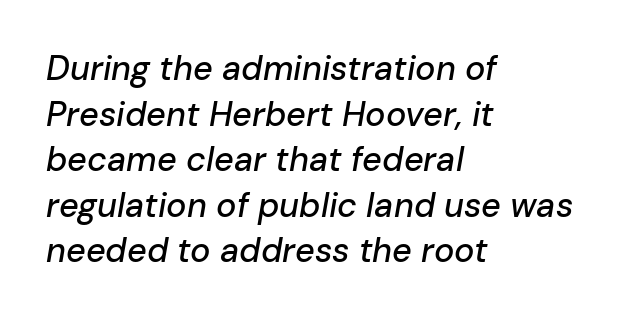
The image shows 34 px text type, italic (leaning right); set left-aligned, normal line spacing (1.34x), normal letter spacing, not underlined; low stroke contrast and a medium x-height.
